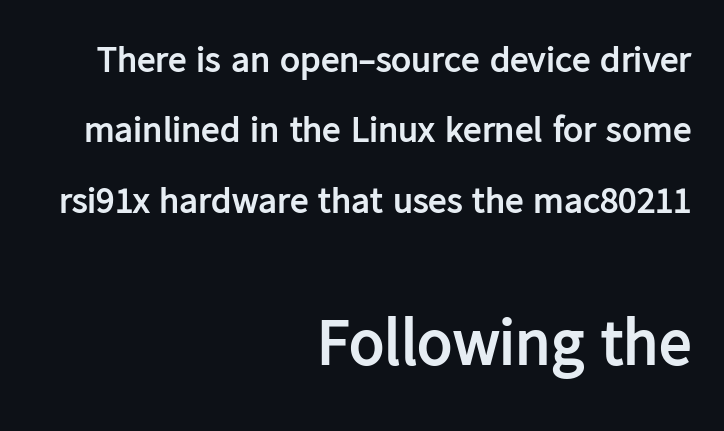
The image shows 65 px semibold sans-serif type, upright; set right-aligned, loose line spacing (1.9x), normal letter spacing, not underlined; the second (bottom) block is 1.76x larger; low stroke contrast and a medium x-height.
